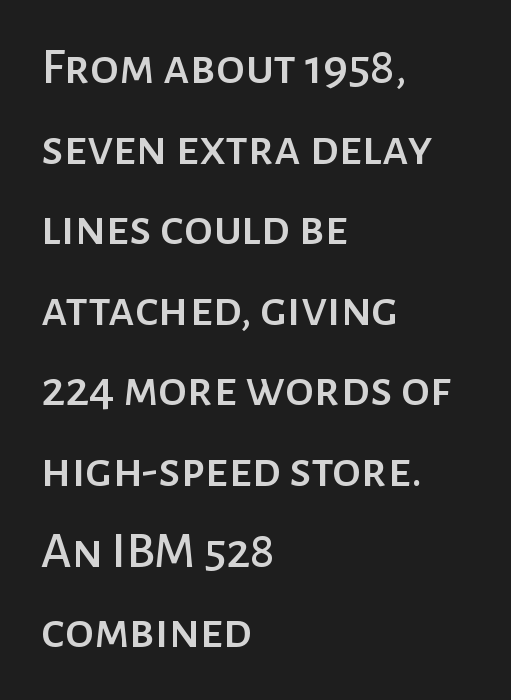
The text was rendered using a sans face with plain stroke endings. Is there much room between lines? A standard amount, neither cramped nor airy. The passage shown is typed in a proportional face where columns would drift. A typesetter would call this zero additional tracking. Descenders are the only things crossing below the line.
